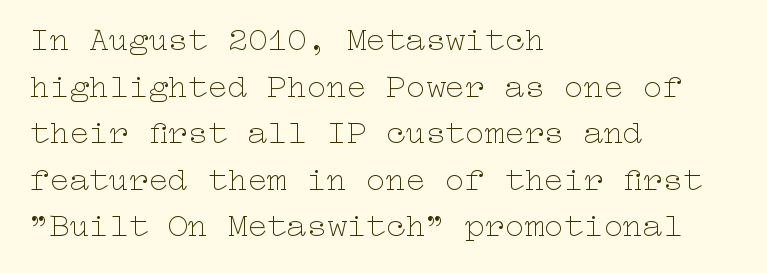
Q: Is the text bold? A: No.
Q: Is the text italic (slanted)? A: No, it is upright.
Q: Is the text underlined? A: No.
Q: How is the paragraph aligned? A: Left-aligned.
Q: Is the spacing between letters normal or unusually wide? A: Normal.
Q: Is the spacing between lines tight, normal or loose? A: Normal.
Q: Width (condensed, normal, or wide)? A: Wide.
Q: Stroke contrast? A: Low.
Q: x-height? A: Medium.
